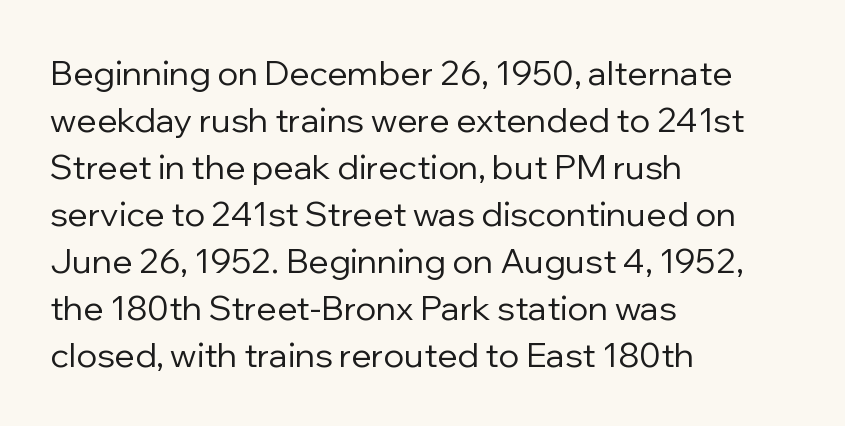
Normally led — the rows are evenly, conventionally spaced. The font is comparable to plain body text, perhaps lighter. You can tell it's not italic because the verticals are truly vertical. Each word holds together tightly as a unit, with standard inter-letter gaps. The rendering uses natural spacing where letterforms have individual widths.
